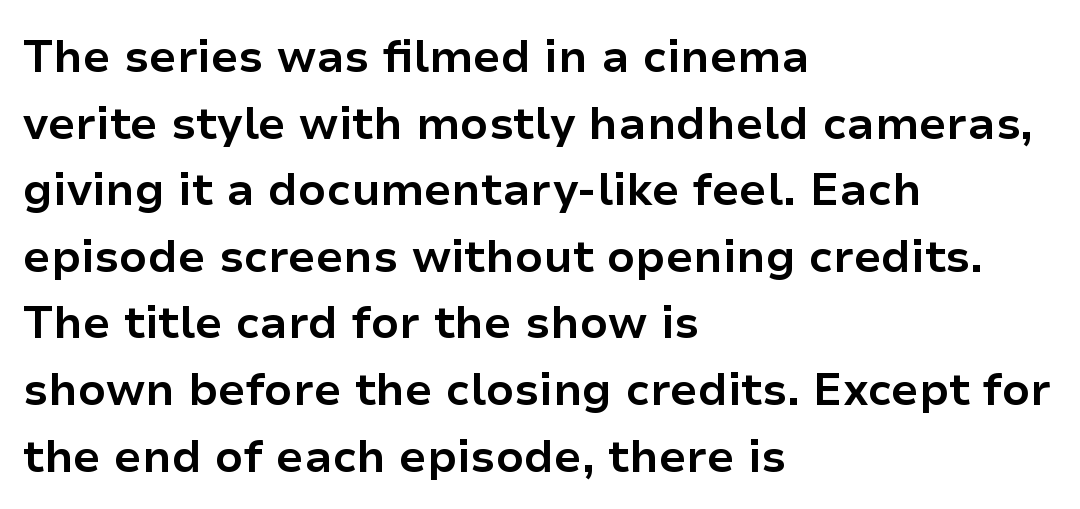
Q: Is the text bold? A: Yes.
Q: Is the text italic (slanted)? A: No, it is upright.
Q: Is the typeface a serif or a sans-serif typeface? A: Sans-serif.
Q: Is the text underlined? A: No.
Q: How is the paragraph aligned? A: Left-aligned.
Q: Is the spacing between letters normal or unusually wide? A: Normal.
Q: Is the spacing between lines tight, normal or loose? A: Normal.
Q: Width (condensed, normal, or wide)? A: Normal.
Q: Stroke contrast? A: Low.
Q: x-height? A: Medium.
Q: Monospaced? A: No.
